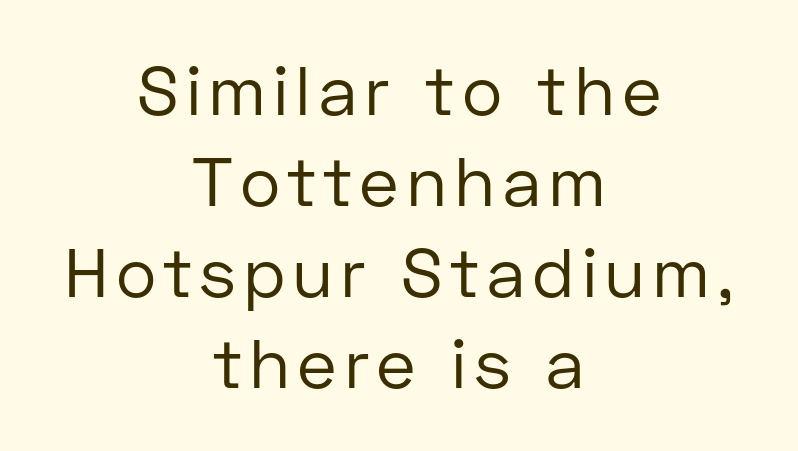
The image shows 69 px regular-weight sans-serif type, upright; set centered, normal line spacing (1.32x), not underlined; low stroke contrast and a medium x-height.
